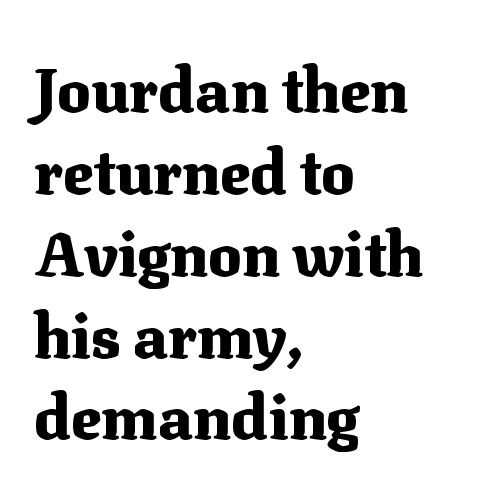
{"serif": "yes", "italic": "no", "bold": "yes", "weight": "heavy", "width": "normal", "stroke_contrast": "medium", "x_height": "medium", "monospaced": "no", "underline": "no", "align": "left", "line_spacing": "normal", "line_spacing_ratio": 1.32, "letter_spacing": "normal", "letter_spacing_em": 0.0, "glyph_px": 62}
